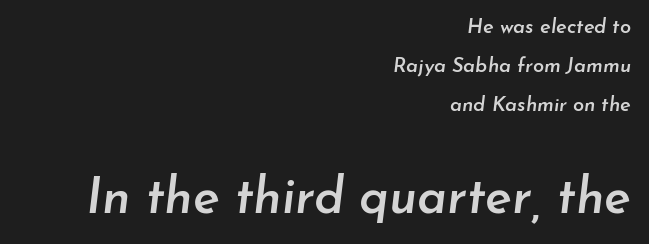
Check the space under the baseline: it is left empty. Typographic density is moderately raised because the face is semibold. How would I describe the line gaps? Wide and relaxed. A student would call this right alignment; a typographer would say flush right, rag left. Nobody touched the tracking dial on this one. It's the slanting kind of type.
